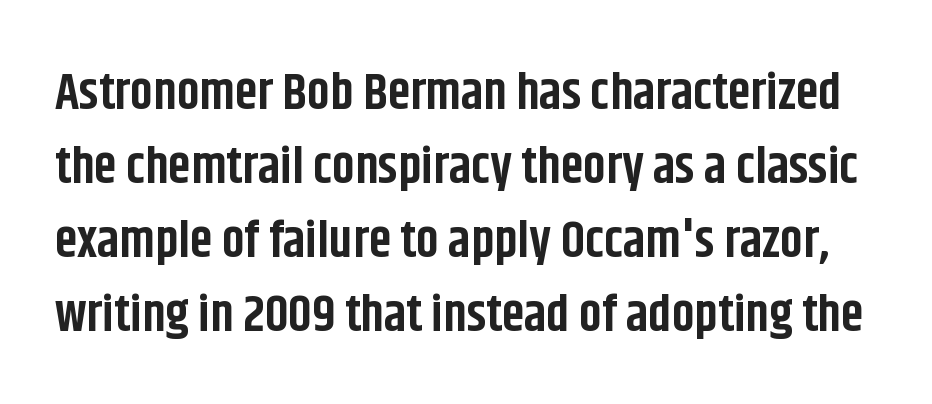
Q: Is the text bold? A: Yes.
Q: Is the text italic (slanted)? A: No, it is upright.
Q: Is the typeface a serif or a sans-serif typeface? A: Sans-serif.
Q: Is the text underlined? A: No.
Q: Is the spacing between letters normal or unusually wide? A: Normal.
Q: Is the spacing between lines tight, normal or loose? A: Normal.
Q: Width (condensed, normal, or wide)? A: Condensed.
Q: Stroke contrast? A: Low.
Q: x-height? A: Large.
Q: Monospaced? A: No.
